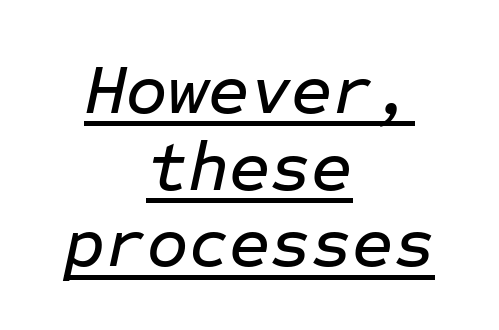
The image shows 71 px text type, italic (leaning right), monospaced; set centered, tight line spacing (1.08x), normal letter spacing, underlined; low stroke contrast and a medium x-height.
